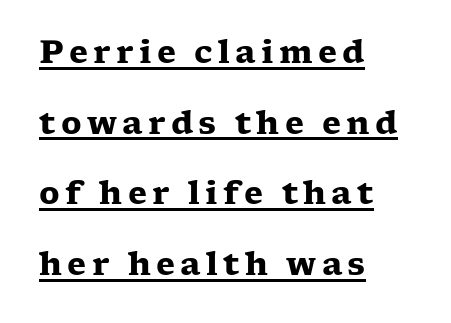
Does the weight exceed regular? Yes, all the way to bold. Decoration check: the copy is underlined. This sample uses an upright cut, with every glyph sitting square on the baseline. Horizontal alignment here is leftward, the default for most running prose. Notice the wide empty band between every row — that's loose leading.
